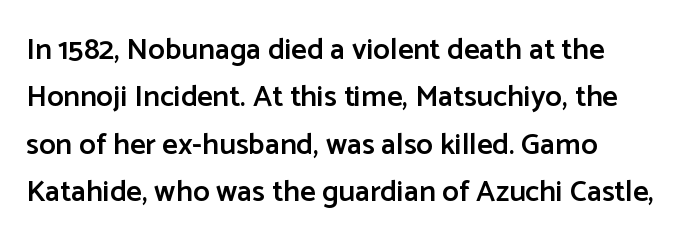
The typeface chosen for these lines omits serifs. Letters rest on an invisible, unmarked baseline. One-word summary of the alignment: left. A typesetter would call this proportional, since set widths differ per character.
